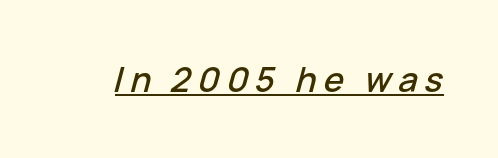
The type is letterspaced generously, with wide tracking. Varying glyph widths throughout — classic text-font behaviour. The glyphs are accompanied by a horizontal stroke just below them. Looking at the ascenders, they clearly lean.
